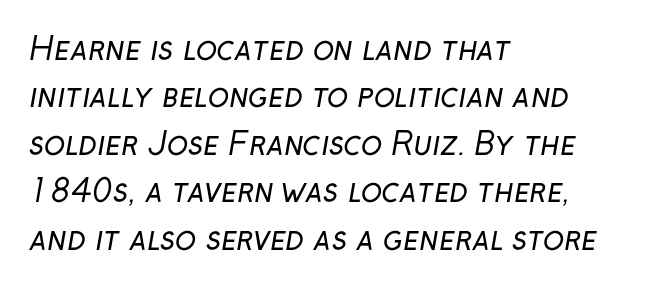
The image shows 31 px regular-weight sans-serif type; set left-aligned, normal line spacing (1.53x), normal letter spacing, not underlined; low stroke contrast and a medium x-height.
